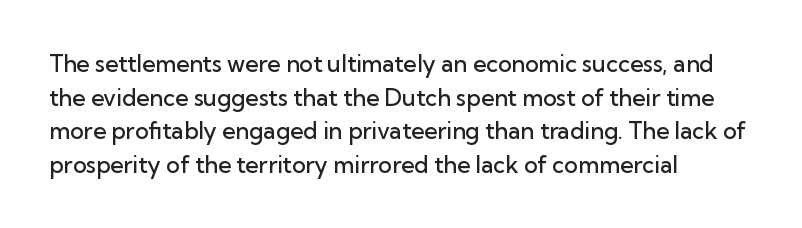
Q: Is the text bold? A: Semi-bold.
Q: Is the text italic (slanted)? A: No, it is upright.
Q: Is the text underlined? A: No.
Q: How is the paragraph aligned? A: Left-aligned.
Q: Is the spacing between letters normal or unusually wide? A: Normal.
Q: Is the spacing between lines tight, normal or loose? A: Normal.
